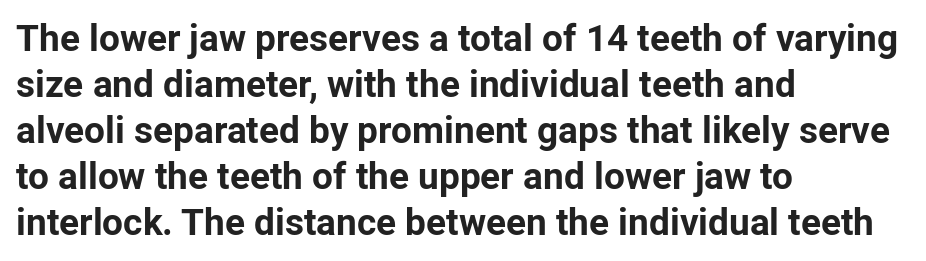
{"serif": "no", "italic": "no", "bold": "yes", "weight": "bold", "width": "normal", "stroke_contrast": "low", "x_height": "medium", "monospaced": "no", "underline": "no", "align": "left", "line_spacing_ratio": 1.24, "letter_spacing": "normal", "letter_spacing_em": 0.0, "glyph_px": 37}
